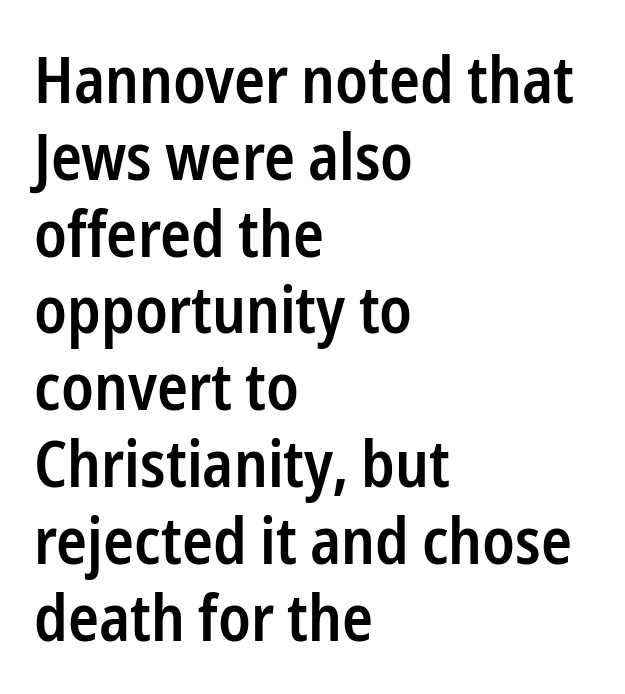
The ragged edge is on the right, which tells us the setting is flush left. Note the varied advance widths — an 'i' is clearly narrower than an 'm'. Strokes here are thickened, but only to semibold level. Tall strokes in this sample are plumb rather than angled. This is sans-serif lettering, the kind often seen on screens and signage.
